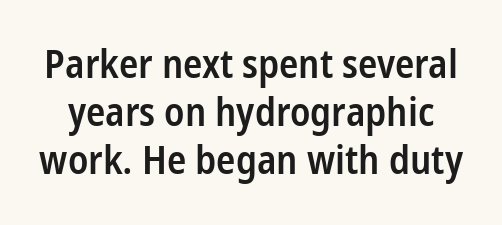
{"serif": "no", "italic": "no", "bold": "semi", "weight": "semibold", "width": "condensed", "stroke_contrast": "low", "x_height": "medium", "monospaced": "no", "underline": "no", "line_spacing_ratio": 1.2, "letter_spacing": "normal", "letter_spacing_em": 0.0, "glyph_px": 40}
